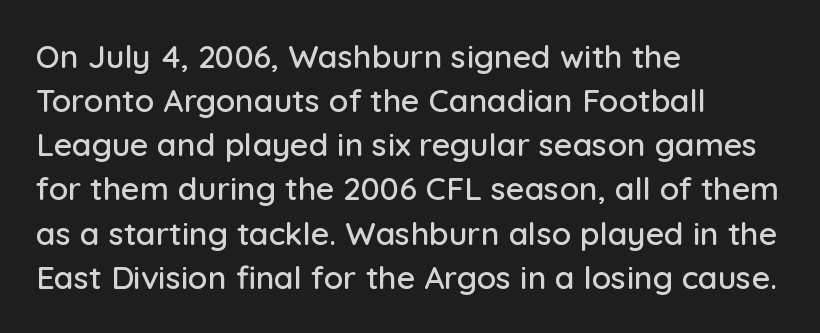
The image shows 32 px sans-serif type, upright; set left-aligned, normal line spacing (1.38x), normal letter spacing, not underlined; low stroke contrast and a medium x-height.
